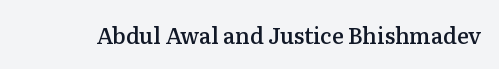
Q: Is the text bold? A: Semi-bold.
Q: Is the text italic (slanted)? A: No, it is upright.
Q: Is the text underlined? A: No.
Q: Is the spacing between letters normal or unusually wide? A: Normal.
